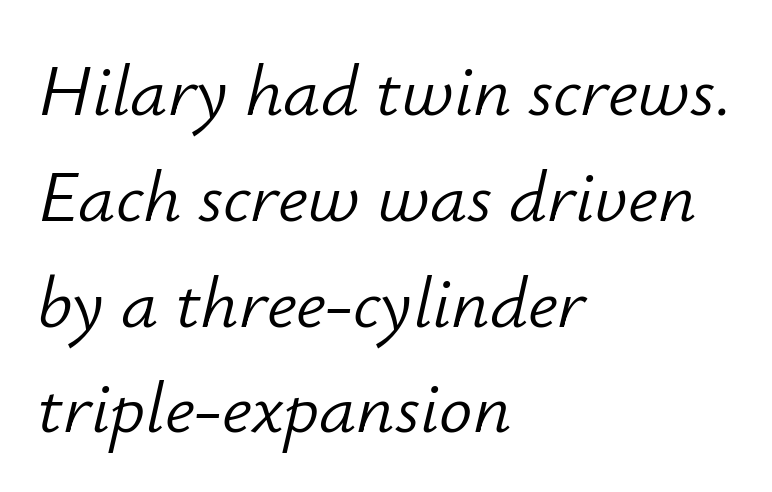
Q: Is the text bold? A: No.
Q: Is the text italic (slanted)? A: Yes, it leans right by about 12 degrees.
Q: Is the text underlined? A: No.
Q: How is the paragraph aligned? A: Left-aligned.
Q: Is the spacing between letters normal or unusually wide? A: Normal.
Q: Is the spacing between lines tight, normal or loose? A: Normal.
Q: Width (condensed, normal, or wide)? A: Normal.
Q: Stroke contrast? A: Low.
Q: x-height? A: Small.
Q: Monospaced? A: No.
